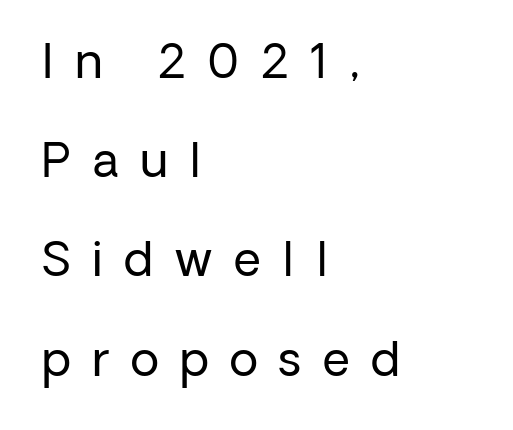
Q: Is the text bold? A: No.
Q: Is the text italic (slanted)? A: No, it is upright.
Q: Is the typeface a serif or a sans-serif typeface? A: Sans-serif.
Q: Is the text underlined? A: No.
Q: How is the paragraph aligned? A: Left-aligned.
Q: Is the spacing between letters normal or unusually wide? A: Unusually wide.
Q: Is the spacing between lines tight, normal or loose? A: Loose.
Q: Width (condensed, normal, or wide)? A: Normal.
Q: Stroke contrast? A: Low.
Q: x-height? A: Medium.
Q: Monospaced? A: No.
